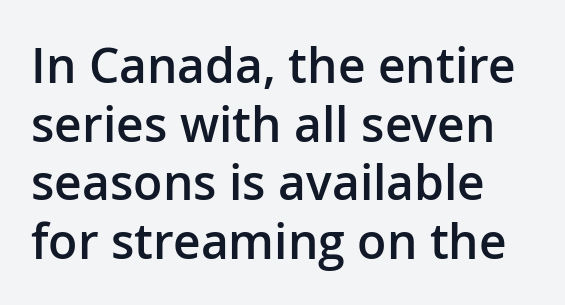
The image shows 48 px semibold sans-serif type, upright; set line spacing 1.22x, normal letter spacing, not underlined; low stroke contrast and a medium x-height.
